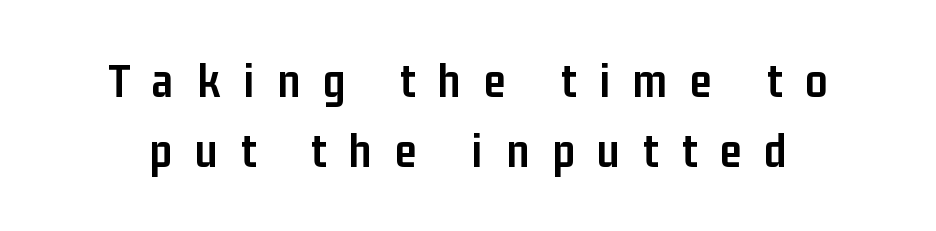
{"serif": "no", "italic": "no", "bold": "yes", "weight": "semibold", "width": "condensed", "stroke_contrast": "low", "x_height": "medium", "monospaced": "no", "underline": "no", "line_spacing": "normal", "line_spacing_ratio": 1.43, "letter_spacing": "wide", "letter_spacing_em": 0.47, "glyph_px": 49}
